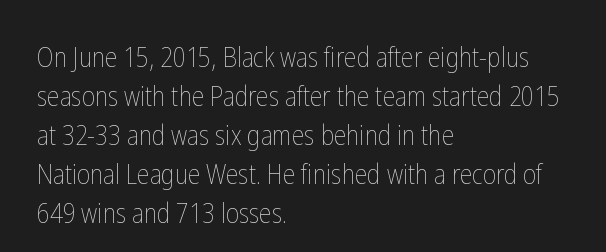
If you measured baseline to baseline, you'd find a middling distance. Weight: not bold — regular or lighter. A typesetter would call this zero additional tracking. No word sits above an underline. Spacing verdict: proportional, widths tailored to each character. Which margin do the lines hug? The left one — the right edge is uneven.
